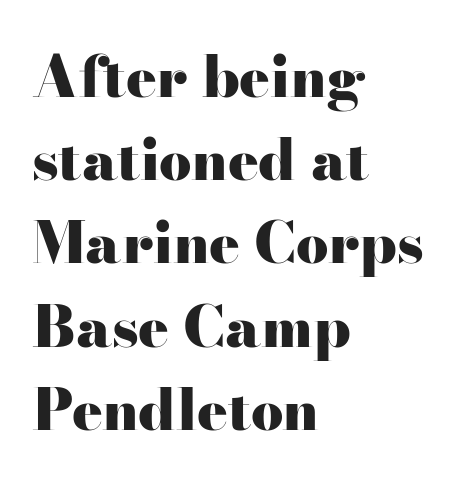
Q: Is the text bold? A: Yes.
Q: Is the text italic (slanted)? A: No, it is upright.
Q: Is the typeface a serif or a sans-serif typeface? A: Serif.
Q: Is the text underlined? A: No.
Q: How is the paragraph aligned? A: Left-aligned.
Q: Is the spacing between letters normal or unusually wide? A: Normal.
Q: Is the spacing between lines tight, normal or loose? A: Normal.
Q: Width (condensed, normal, or wide)? A: Wide.
Q: Stroke contrast? A: High.
Q: x-height? A: Small.
Q: Monospaced? A: No.
